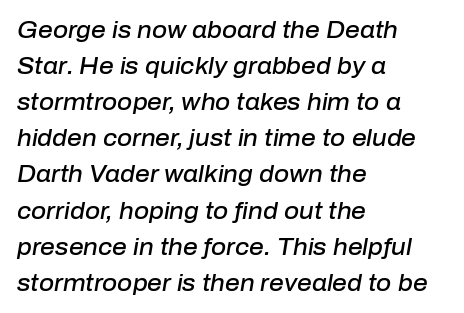
Quick note: underline off. The passage shown is semibold, sitting just below true bold. Vertically, the passage feels balanced, rows spaced as you'd expect. Which margin do the lines hug? The left one — the right edge is uneven. The rendering keeps characters at their native spacing.
